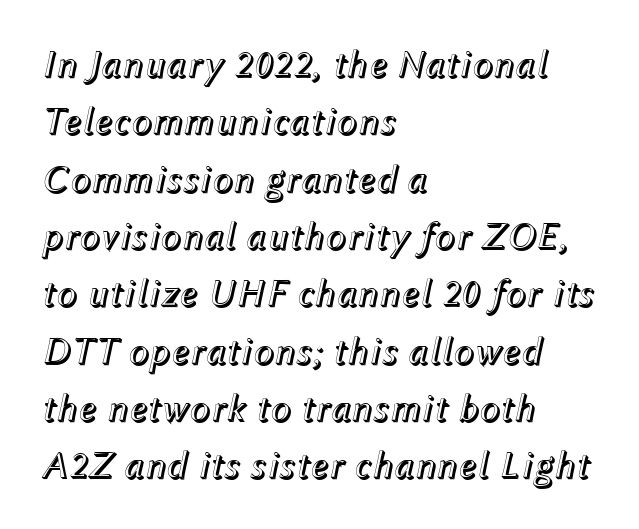
{"italic": "yes", "lean": "right", "slant_degrees": 12, "width": "normal", "x_height": "medium", "monospaced": "no", "underline": "no", "align": "left", "line_spacing": "normal", "line_spacing_ratio": 1.47, "letter_spacing": "normal", "letter_spacing_em": 0.0, "glyph_px": 39}
